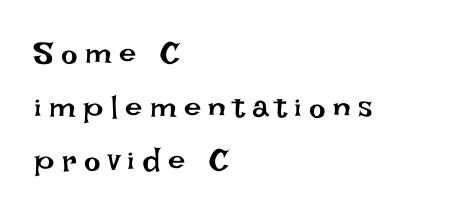
{"italic": "no", "bold": "no", "weight": "regular", "width": "normal", "stroke_contrast": "low", "x_height": "large", "monospaced": "no", "underline": "no", "align": "left", "line_spacing_ratio": 1.73, "letter_spacing": "wide", "letter_spacing_em": 0.24, "glyph_px": 31}
